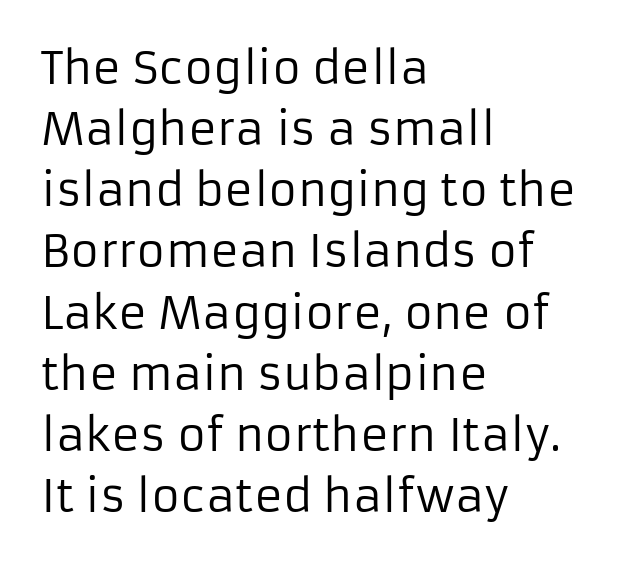
The image shows 44 px regular-weight sans-serif type, upright; set left-aligned, normal line spacing (1.39x), normal letter spacing, not underlined; low stroke contrast and a medium x-height.
